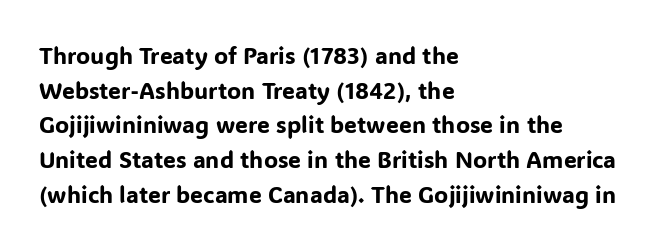
Q: Is the text italic (slanted)? A: No, it is upright.
Q: Is the text underlined? A: No.
Q: How is the paragraph aligned? A: Left-aligned.
Q: Is the spacing between letters normal or unusually wide? A: Normal.
Q: Is the spacing between lines tight, normal or loose? A: Normal.
